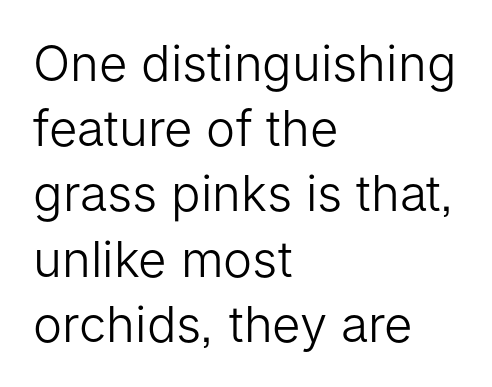
The image shows 49 px light sans-serif type, upright; set left-aligned, normal line spacing (1.33x), normal letter spacing, not underlined; low stroke contrast and a medium x-height.
